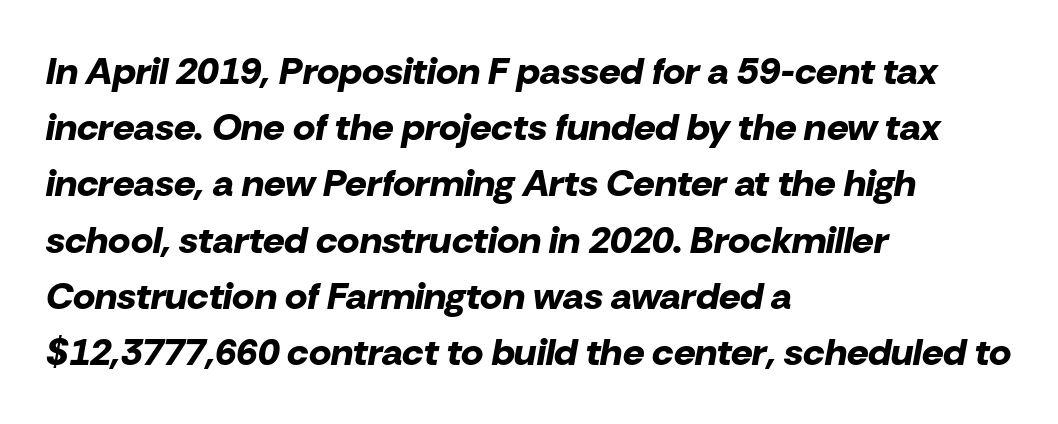
Q: Is the text bold? A: Yes.
Q: Is the text italic (slanted)? A: Yes, it leans right by about 10 degrees.
Q: Is the text underlined? A: No.
Q: How is the paragraph aligned? A: Left-aligned.
Q: Is the spacing between letters normal or unusually wide? A: Normal.
Q: Is the spacing between lines tight, normal or loose? A: Normal.
Q: Width (condensed, normal, or wide)? A: Normal.
Q: Stroke contrast? A: Low.
Q: x-height? A: Medium.
Q: Monospaced? A: No.
